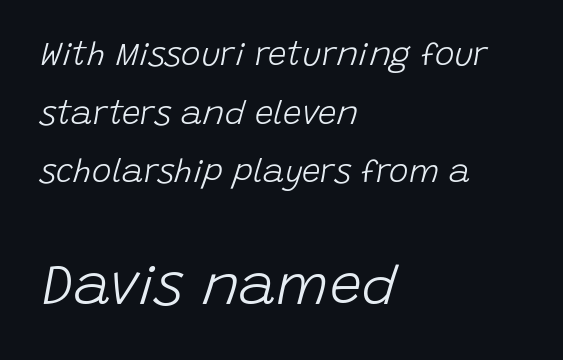
Is this a fixed-width face? No — the glyphs have proportional, varying widths. Compared with typical body copy, the letter spacing here is the same. The ragged edge is on the right, which tells us the setting is flush left. Bigger letters appear in the bottom chunk; the top chunk is reduced.
